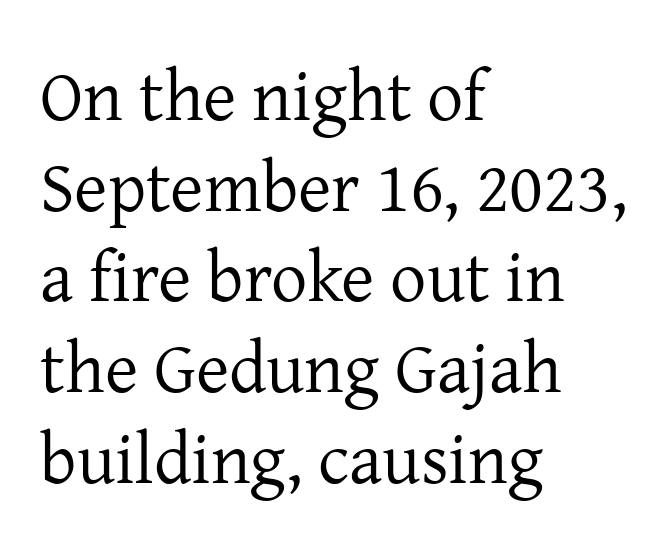
Regarding serifs, this sample has them. No extra tracking has been applied to these lines. This sample is left-justified, so line endings fall wherever the words run out. Italic? Not at all — the glyphs are vertical. Heft: none added — not bold.
